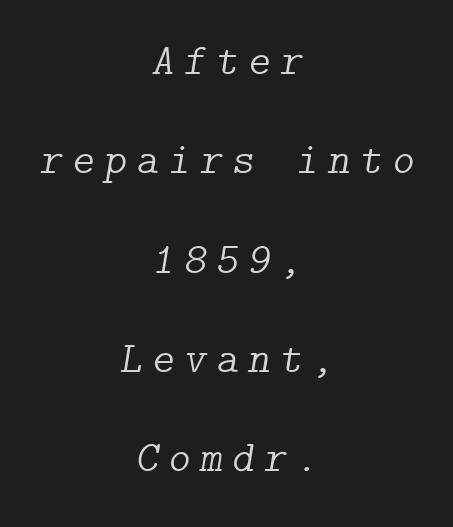
This sample uses expanded letter spacing, leaving extra air between glyphs. If you measured baseline to baseline, you'd find a long distance. The rendering applies a slant to the glyphs. The weight tops out at a normal text grade.
